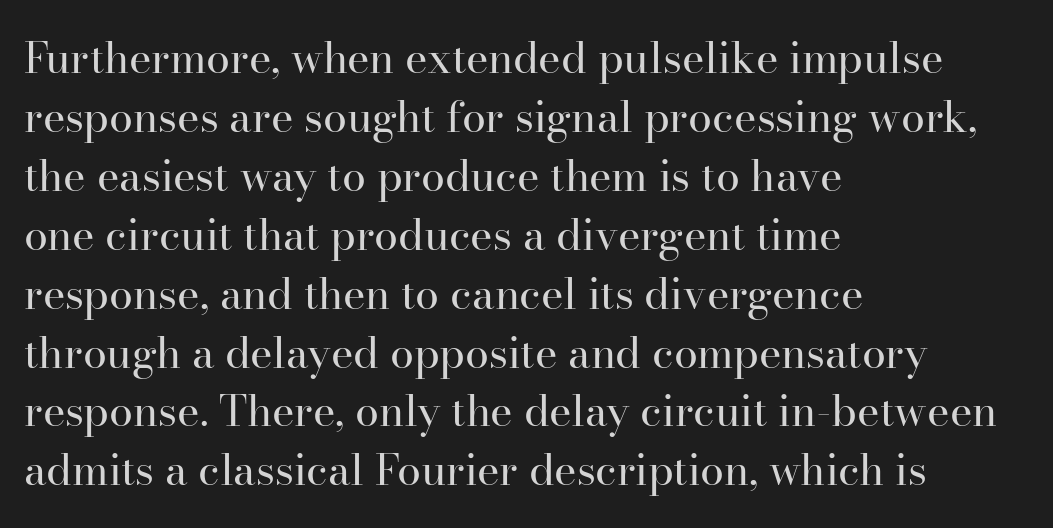
The lettering holds an erect, upright posture throughout. Horizontal bands of white between lines are of average thickness. The text block is weighted toward the left margin, trailing off unevenly rightward. These lines are rendered in a variable-pitch font. Weight: not bold — regular or lighter.
